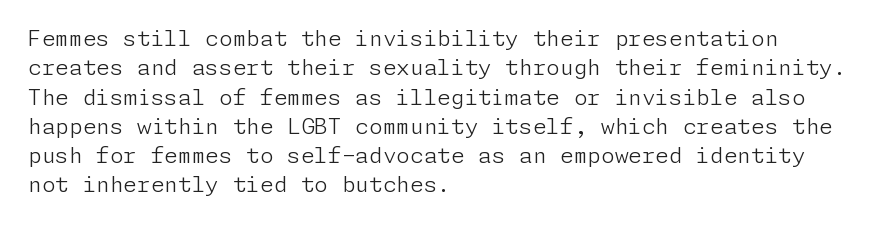
Q: Is the text bold? A: No.
Q: Is the text italic (slanted)? A: No, it is upright.
Q: Is the text underlined? A: No.
Q: How is the paragraph aligned? A: Left-aligned.
Q: Is the spacing between letters normal or unusually wide? A: Normal.
Q: Is the spacing between lines tight, normal or loose? A: Normal.
